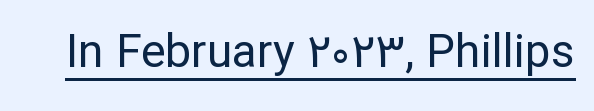
{"serif": "no", "italic": "no", "bold": "no", "weight": "regular", "width": "normal", "stroke_contrast": "low", "x_height": "medium", "monospaced": "no", "underline": "yes", "letter_spacing": "normal", "letter_spacing_em": 0.0, "glyph_px": 46}
